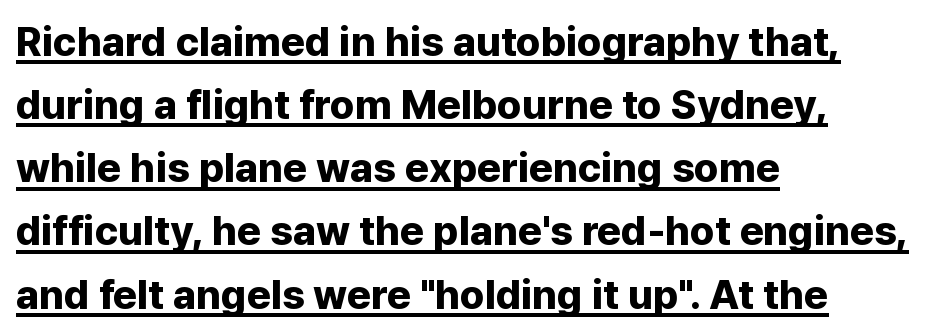
The image shows 41 px bold sans-serif type, upright; set left-aligned, normal line spacing (1.54x), normal letter spacing, underlined; low stroke contrast and a medium x-height.
